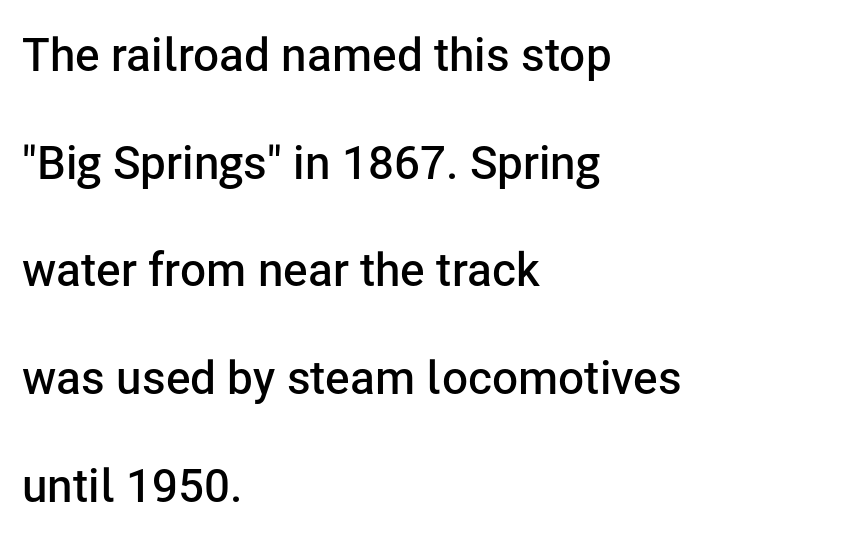
Q: Is the text bold? A: Semi-bold.
Q: Is the text italic (slanted)? A: No, it is upright.
Q: Is the typeface a serif or a sans-serif typeface? A: Sans-serif.
Q: Is the text underlined? A: No.
Q: How is the paragraph aligned? A: Left-aligned.
Q: Is the spacing between letters normal or unusually wide? A: Normal.
Q: Is the spacing between lines tight, normal or loose? A: Loose.
Q: Width (condensed, normal, or wide)? A: Normal.
Q: Stroke contrast? A: Low.
Q: x-height? A: Medium.
Q: Monospaced? A: No.
